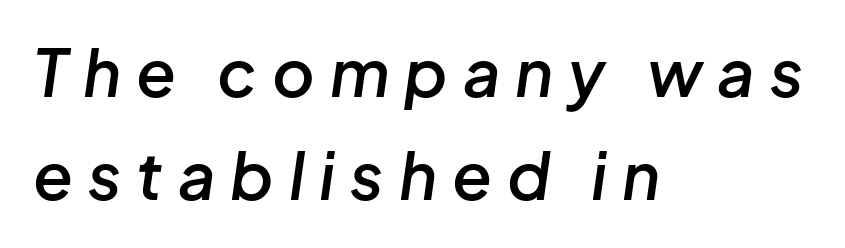
Q: Is the text bold? A: Semi-bold.
Q: Is the text italic (slanted)? A: Yes, it leans right by about 8 degrees.
Q: Is the text underlined? A: No.
Q: How is the paragraph aligned? A: Left-aligned.
Q: Is the spacing between letters normal or unusually wide? A: Unusually wide.
Q: Is the spacing between lines tight, normal or loose? A: Normal.
Q: Width (condensed, normal, or wide)? A: Normal.
Q: Stroke contrast? A: Low.
Q: x-height? A: Medium.
Q: Monospaced? A: No.
